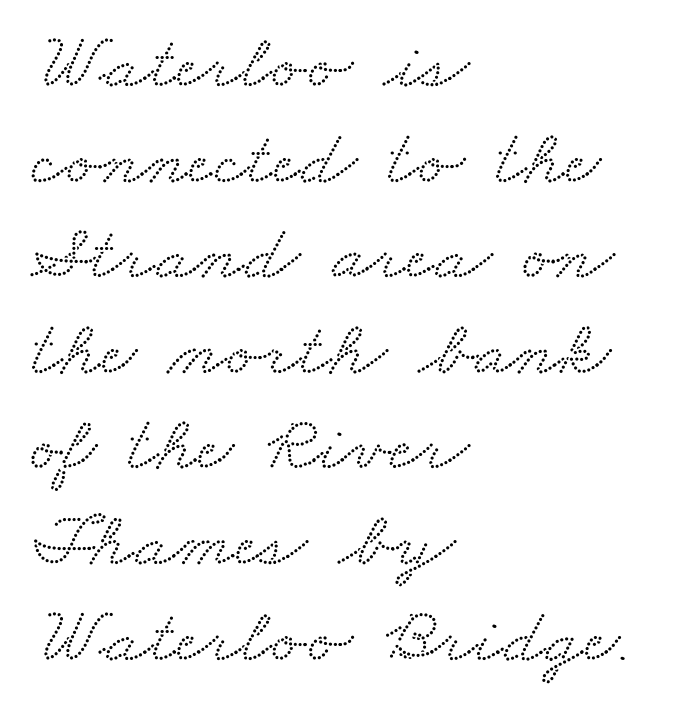
The image shows 79 px wide serif type; set left-aligned, line spacing 1.21x, normal letter spacing, not underlined; low stroke contrast and a small x-height.
